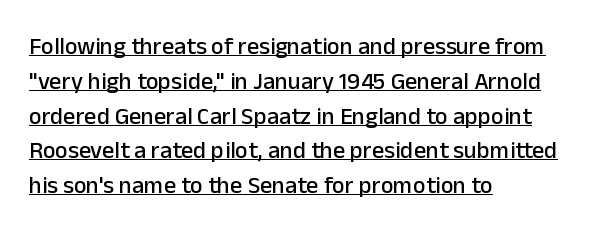
Students, observe the line beneath the letters — that is underlining. The gaps between neighbouring characters are ordinary and unremarkable. Reading down the column, the eye jumps a familiar distance to each next line. Italic: no, the glyphs are upright roman.
